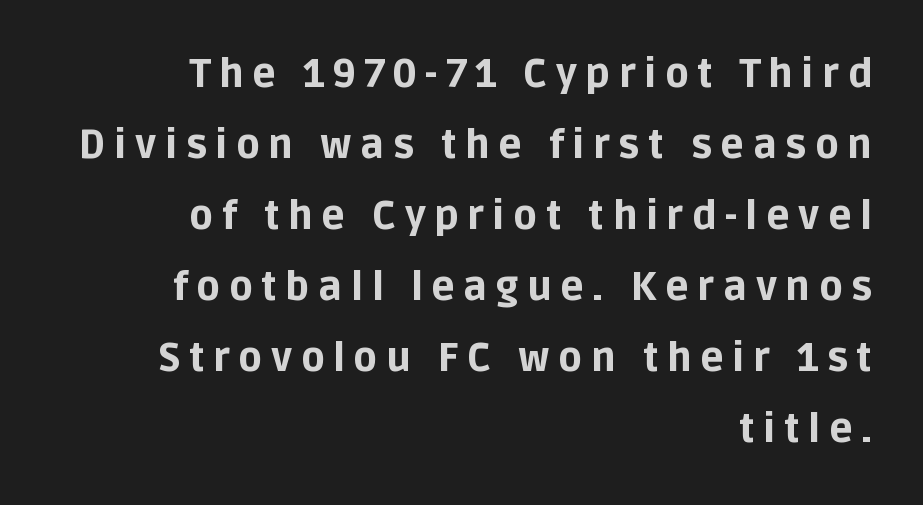
{"serif": "no", "italic": "no", "bold": "yes", "weight": "bold", "width": "normal", "stroke_contrast": "low", "x_height": "large", "monospaced": "no", "underline": "no", "align": "right", "line_spacing_ratio": 1.82, "letter_spacing": "wide", "letter_spacing_em": 0.22, "glyph_px": 39}
